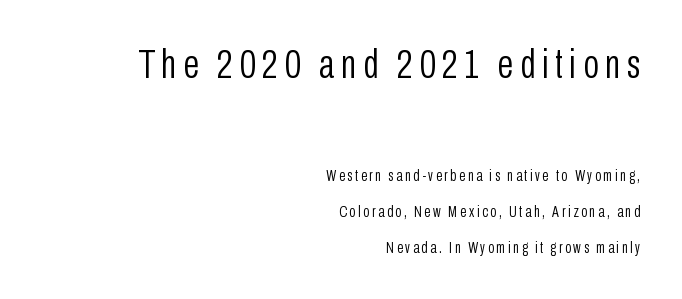
Q: Is the text bold? A: No.
Q: Is the text italic (slanted)? A: No, it is upright.
Q: Is the typeface a serif or a sans-serif typeface? A: Sans-serif.
Q: Is the text underlined? A: No.
Q: How is the paragraph aligned? A: Right-aligned.
Q: Is the spacing between lines tight, normal or loose? A: Loose.
Q: Which block of text is set in a larger size, the first (top) or the second (bottom)? A: The first (top) one.
Q: Width (condensed, normal, or wide)? A: Condensed.
Q: Stroke contrast? A: Low.
Q: x-height? A: Medium.
Q: Monospaced? A: No.
